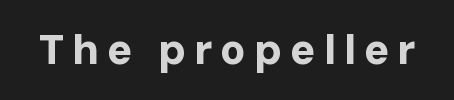
Strong, thick strokes mark this as bold type. Tall strokes in this sample are plumb rather than angled. Here the designer chose a conventional face with non-uniform glyph widths. Check under the words: just untouched page.
